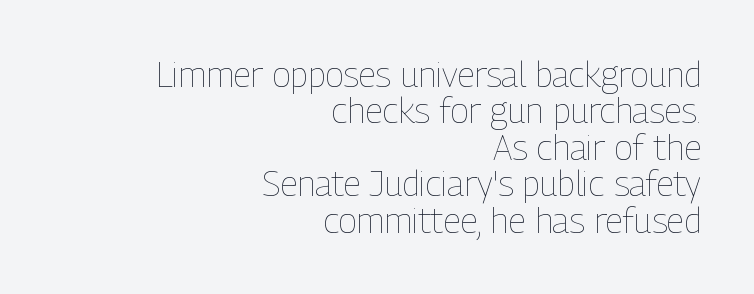
Q: Is the text bold? A: No.
Q: Is the text italic (slanted)? A: No, it is upright.
Q: Is the text underlined? A: No.
Q: How is the paragraph aligned? A: Right-aligned.
Q: Is the spacing between letters normal or unusually wide? A: Normal.
Q: Is the spacing between lines tight, normal or loose? A: Tight.
Q: Width (condensed, normal, or wide)? A: Condensed.
Q: Stroke contrast? A: Low.
Q: x-height? A: Medium.
Q: Monospaced? A: No.
